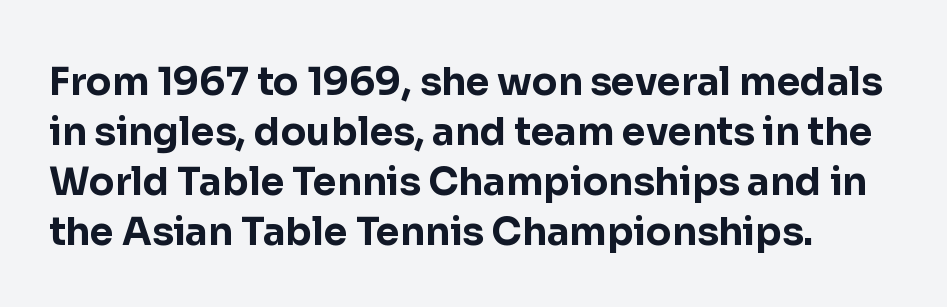
The image shows 38 px bold sans-serif type, upright; set left-aligned, normal line spacing (1.32x), normal letter spacing, not underlined; low stroke contrast and a medium x-height.
